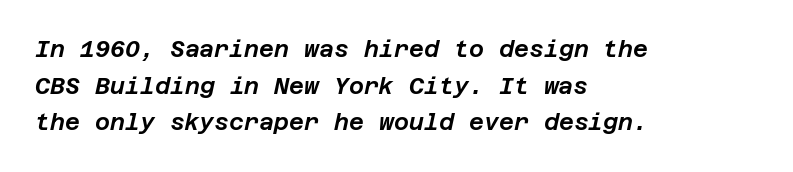
Q: Is the text italic (slanted)? A: Yes, it leans right by about 12 degrees.
Q: Is the text underlined? A: No.
Q: How is the paragraph aligned? A: Left-aligned.
Q: Is the spacing between letters normal or unusually wide? A: Normal.
Q: Is the spacing between lines tight, normal or loose? A: Normal.
